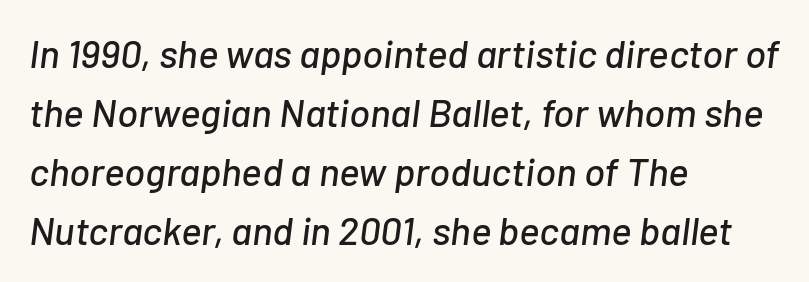
The image shows 39 px text type, italic (leaning right); set left-aligned, normal line spacing (1.51x), normal letter spacing, not underlined; low stroke contrast and a medium x-height.
